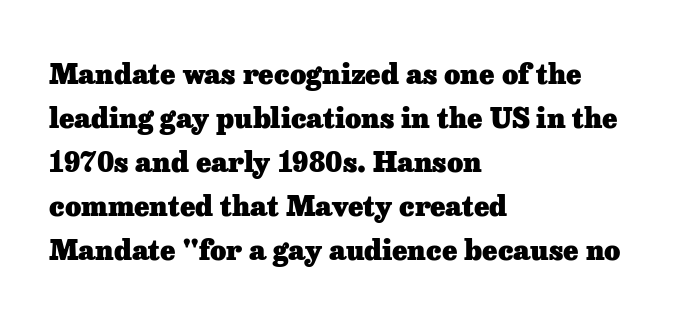
Q: Is the text bold? A: Yes.
Q: Is the text italic (slanted)? A: No, it is upright.
Q: Is the typeface a serif or a sans-serif typeface? A: Serif.
Q: Is the text underlined? A: No.
Q: How is the paragraph aligned? A: Left-aligned.
Q: Is the spacing between letters normal or unusually wide? A: Normal.
Q: Is the spacing between lines tight, normal or loose? A: Normal.
Q: Width (condensed, normal, or wide)? A: Normal.
Q: Stroke contrast? A: Low.
Q: x-height? A: Medium.
Q: Monospaced? A: No.
